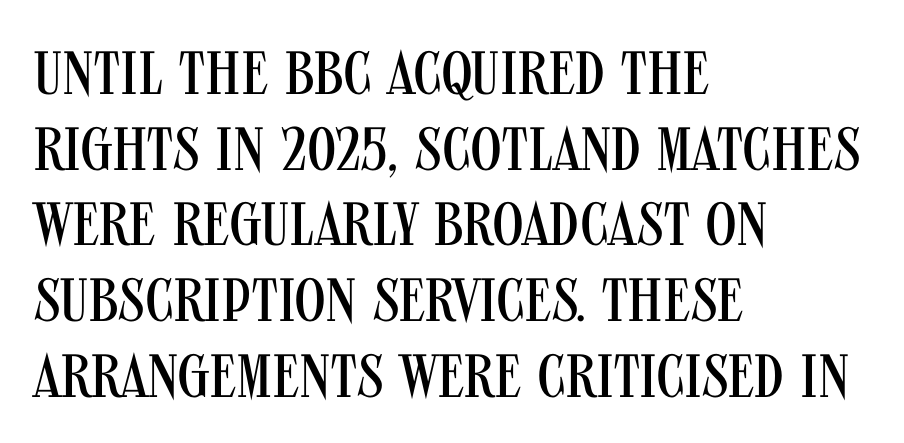
The image shows 61 px regular-weight, condensed sans-serif type, upright; set left-aligned, line spacing 1.24x, normal letter spacing, not underlined; medium stroke contrast and a large x-height.
